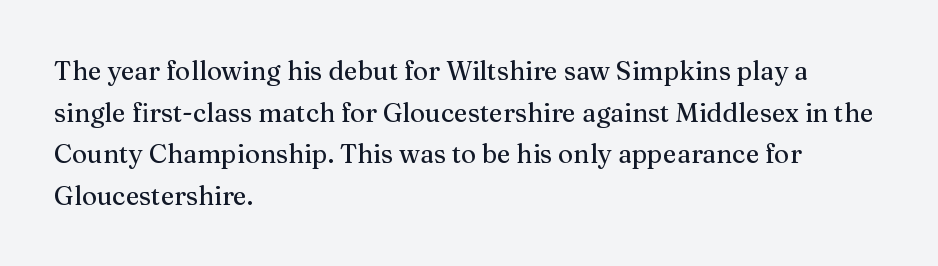
The image shows 26 px text type, upright; set left-aligned, normal line spacing (1.6x), normal letter spacing, not underlined.
